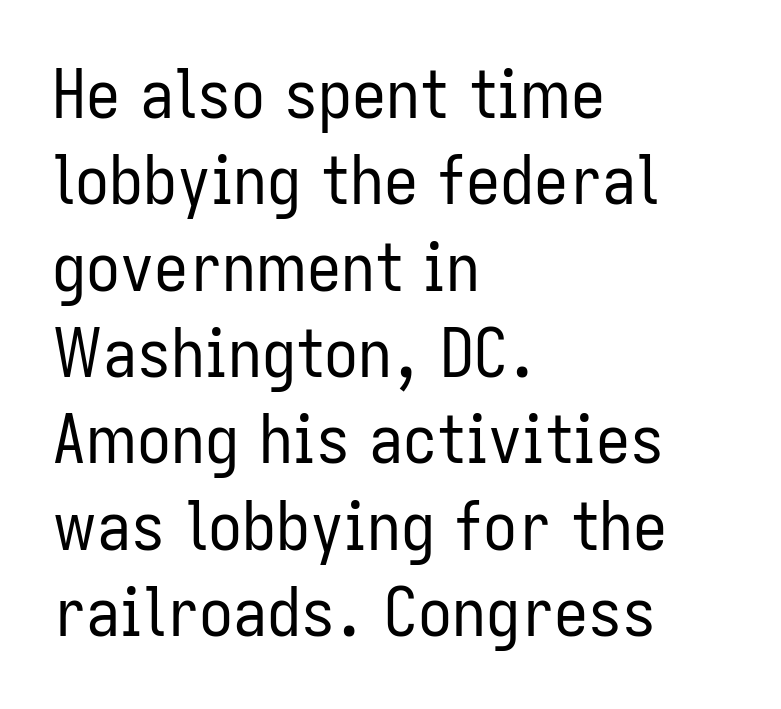
Q: Is the text bold? A: No.
Q: Is the text italic (slanted)? A: No, it is upright.
Q: Is the typeface a serif or a sans-serif typeface? A: Sans-serif.
Q: Is the text underlined? A: No.
Q: How is the paragraph aligned? A: Left-aligned.
Q: Is the spacing between letters normal or unusually wide? A: Normal.
Q: Is the spacing between lines tight, normal or loose? A: Normal.
Q: Width (condensed, normal, or wide)? A: Condensed.
Q: Stroke contrast? A: Low.
Q: x-height? A: Medium.
Q: Monospaced? A: No.
